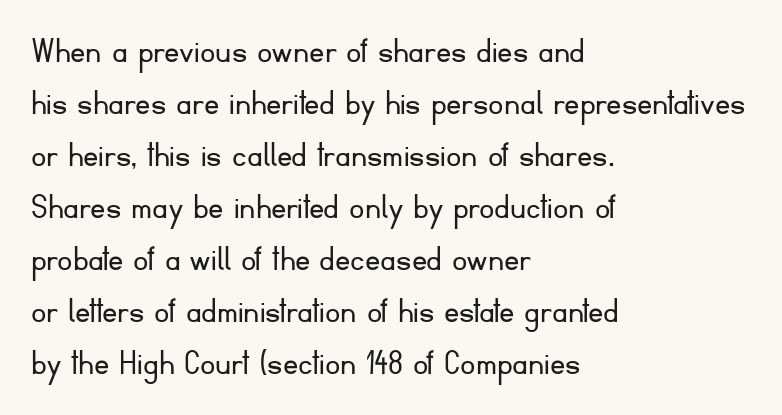
Q: Is the text bold? A: No.
Q: Is the text italic (slanted)? A: No, it is upright.
Q: Is the typeface a serif or a sans-serif typeface? A: Sans-serif.
Q: Is the text underlined? A: No.
Q: How is the paragraph aligned? A: Left-aligned.
Q: Is the spacing between letters normal or unusually wide? A: Normal.
Q: Is the spacing between lines tight, normal or loose? A: Normal.
Q: Width (condensed, normal, or wide)? A: Normal.
Q: Stroke contrast? A: Low.
Q: x-height? A: Small.
Q: Monospaced? A: No.
